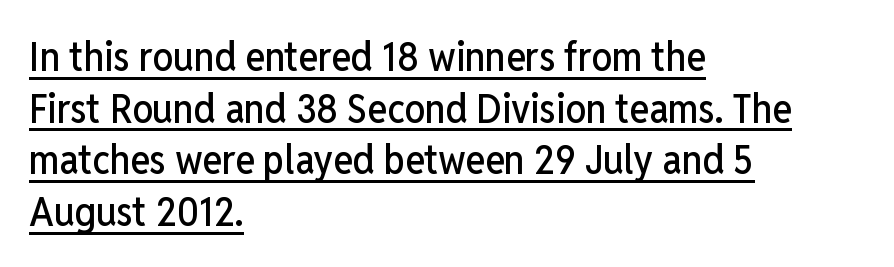
Nope, no serifs anywhere on these letters. One glance says typical: line gaps are just what's usual. Varying glyph widths throughout — classic text-font behaviour. Line beginnings align vertically; line endings do not. A typesetter would call this zero additional tracking.
